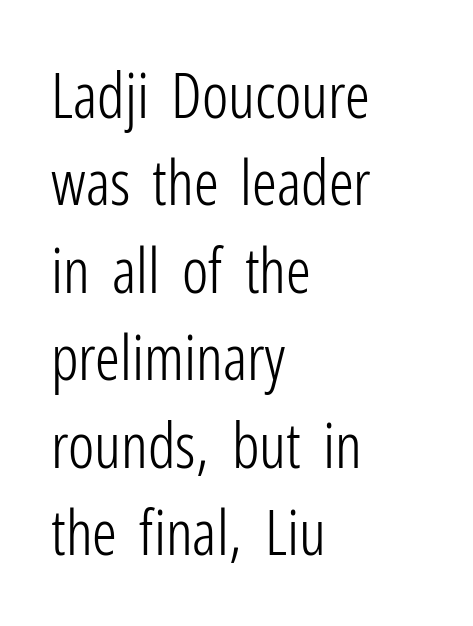
The image shows 62 px light, condensed sans-serif type, upright; set left-aligned, normal line spacing (1.41x), normal letter spacing, not underlined; low stroke contrast and a medium x-height.
